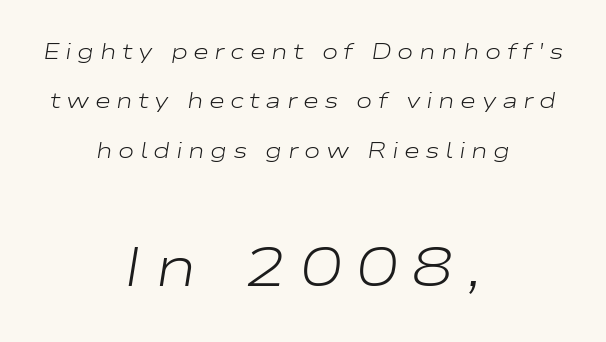
Q: Is the text bold? A: No.
Q: Is the text italic (slanted)? A: Yes, it leans right by about 9 degrees.
Q: Is the text underlined? A: No.
Q: How is the paragraph aligned? A: Centered.
Q: Is the spacing between letters normal or unusually wide? A: Unusually wide.
Q: Is the spacing between lines tight, normal or loose? A: Loose.
Q: Which block of text is set in a larger size, the first (top) or the second (bottom)? A: The second (bottom) one.
Q: Width (condensed, normal, or wide)? A: Wide.
Q: Stroke contrast? A: Low.
Q: x-height? A: Medium.
Q: Monospaced? A: No.
